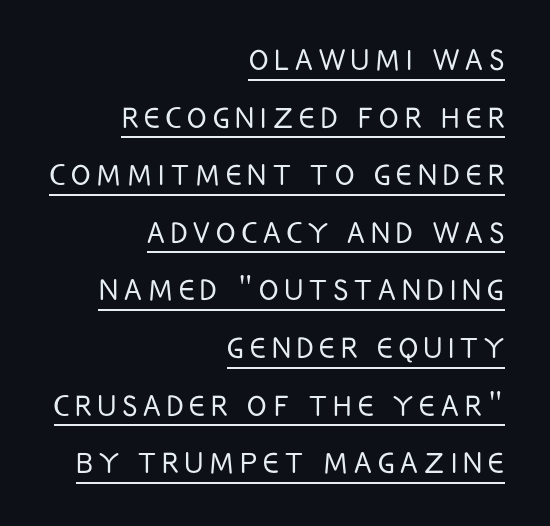
The image shows 36 px light, condensed sans-serif type, upright; set right-aligned, normal line spacing (1.6x), underlined; low stroke contrast and a large x-height.
